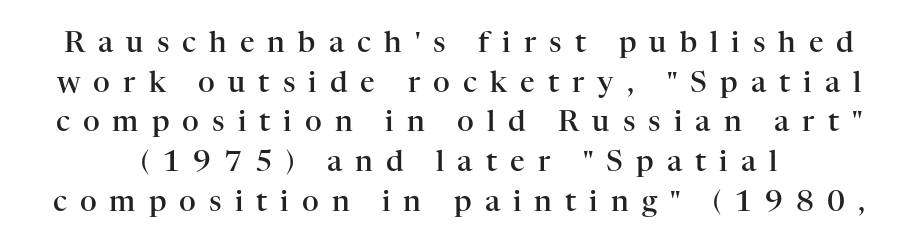
The image shows 29 px semibold serif type, upright; set normal line spacing (1.37x), unusually wide letter spacing (+0.45 em), not underlined; high stroke contrast and a medium x-height.
